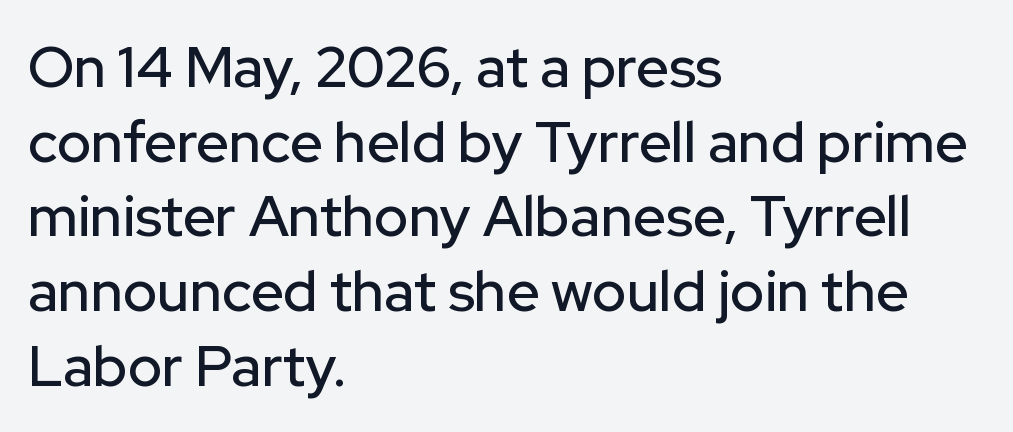
{"serif": "no", "italic": "no", "width": "normal", "stroke_contrast": "low", "x_height": "medium", "monospaced": "no", "underline": "no", "align": "left", "line_spacing": "normal", "line_spacing_ratio": 1.31, "letter_spacing": "normal", "letter_spacing_em": 0.0, "glyph_px": 57}
